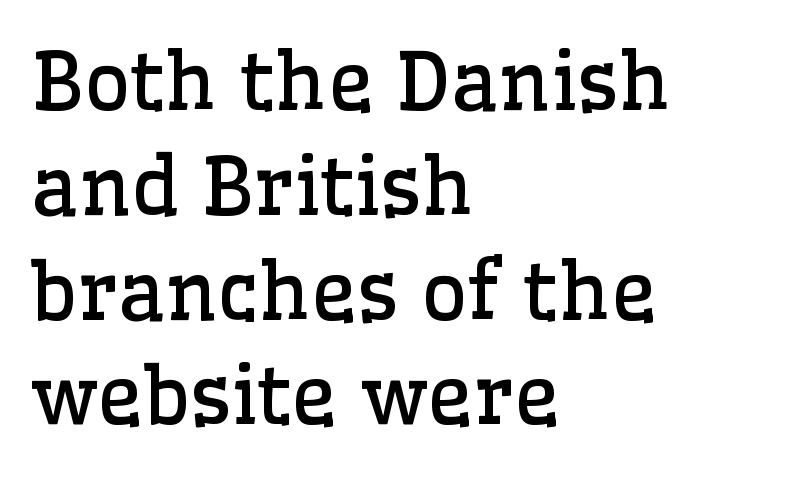
These lines are rendered in a variable-pitch font. Rendered with straight, roman letterforms. The line texture is even and compact thanks to regular tracking. The space beneath each line is pristine and unruled.
